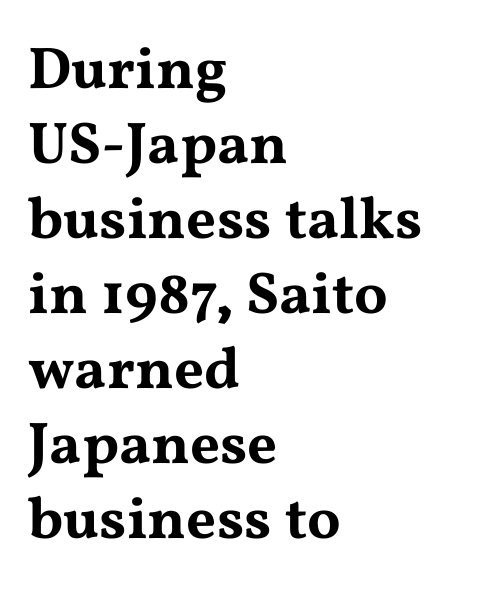
{"serif": "yes", "italic": "no", "width": "wide", "stroke_contrast": "medium", "x_height": "medium", "monospaced": "no", "underline": "no", "align": "left", "line_spacing": "normal", "line_spacing_ratio": 1.27, "letter_spacing": "normal", "letter_spacing_em": 0.0, "glyph_px": 59}
